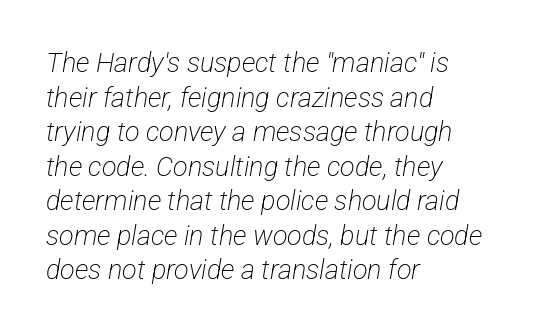
The image shows 27 px text type; set left-aligned, normal line spacing (1.28x), normal letter spacing, not underlined.
